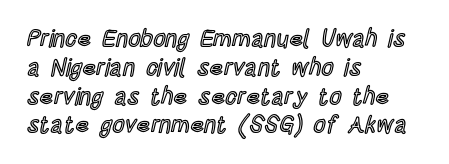
Q: Is the text italic (slanted)? A: Yes.
Q: Is the text underlined? A: No.
Q: How is the paragraph aligned? A: Left-aligned.
Q: Is the spacing between letters normal or unusually wide? A: Normal.
